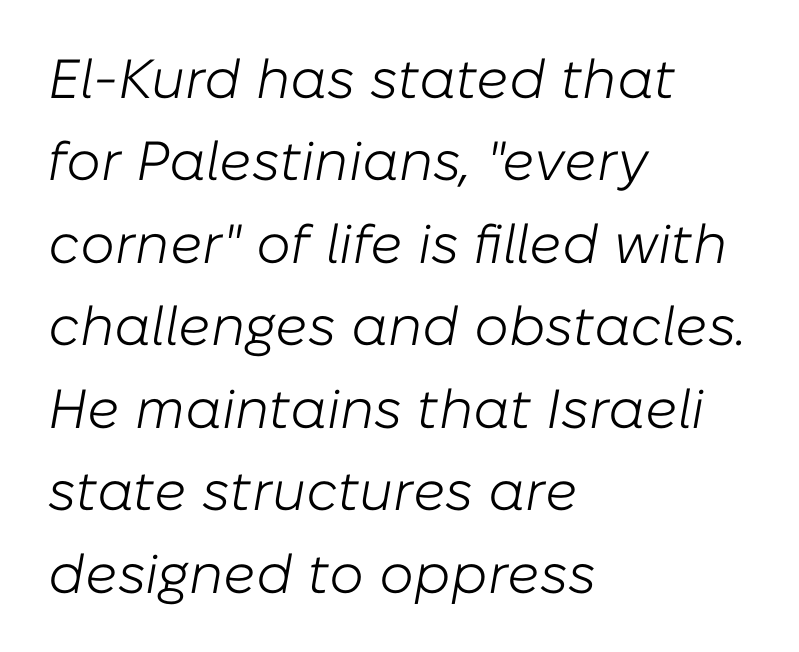
{"italic": "yes", "lean": "right", "slant_degrees": 10, "bold": "no", "weight": "light", "width": "normal", "stroke_contrast": "low", "x_height": "medium", "monospaced": "no", "underline": "no", "align": "left", "line_spacing": "normal", "line_spacing_ratio": 1.5, "letter_spacing": "normal", "letter_spacing_em": 0.0, "glyph_px": 55}
